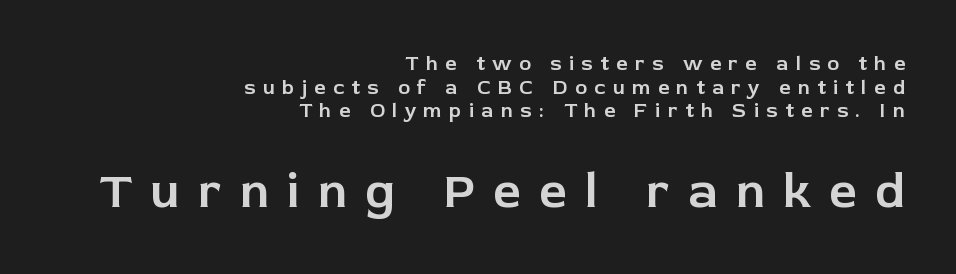
Spacing verdict: proportional, widths tailored to each character. Spacing between characters has been opened up far beyond the box default. The strip under each line holds only bare page. Reading top to bottom, the characters get bigger at the block break. You can tell it's not italic because the verticals are truly vertical.
